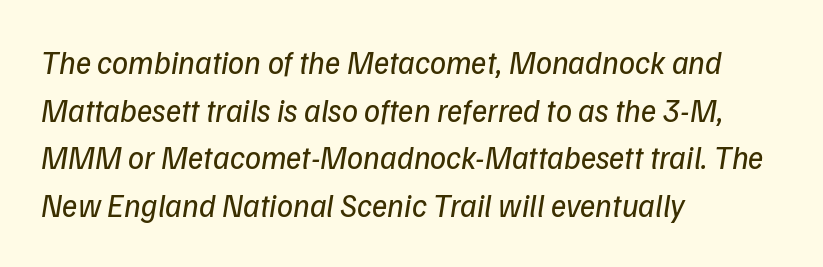
{"italic": "yes", "lean": "right", "slant_degrees": 9, "bold": "no", "weight": "regular", "width": "normal", "stroke_contrast": "low", "x_height": "medium", "monospaced": "no", "underline": "no", "align": "left", "line_spacing": "normal", "line_spacing_ratio": 1.49, "letter_spacing": "normal", "letter_spacing_em": 0.0, "glyph_px": 32}
